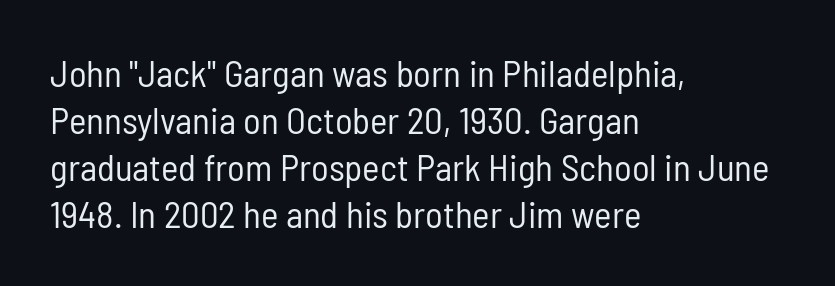
The image shows 37 px regular-weight, condensed sans-serif type, upright; set left-aligned, normal line spacing (1.27x), normal letter spacing, not underlined; low stroke contrast and a medium x-height.
